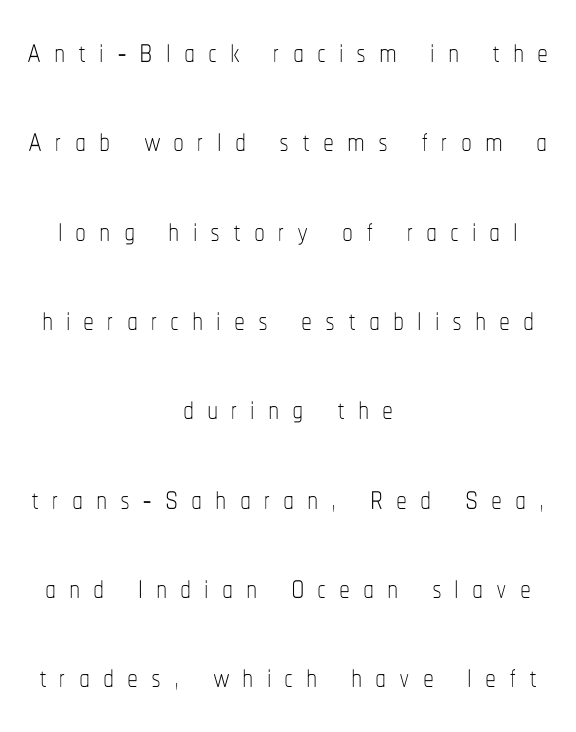
The image shows 44 px thin, condensed type, upright; set centered, loose line spacing (2.03x), unusually wide letter spacing (+0.29 em), not underlined; low stroke contrast and a medium x-height.
